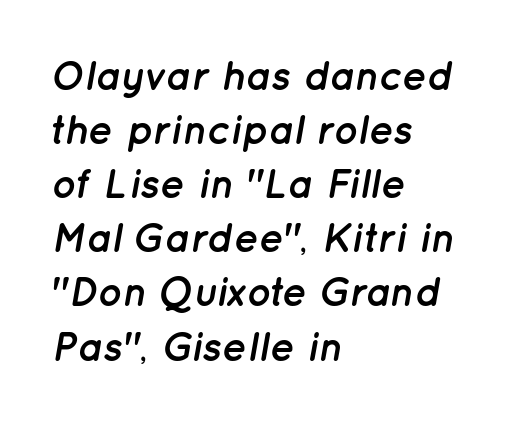
The image shows 41 px semibold type, italic (leaning right); set left-aligned, normal line spacing (1.32x), normal letter spacing, not underlined; low stroke contrast and a medium x-height.
